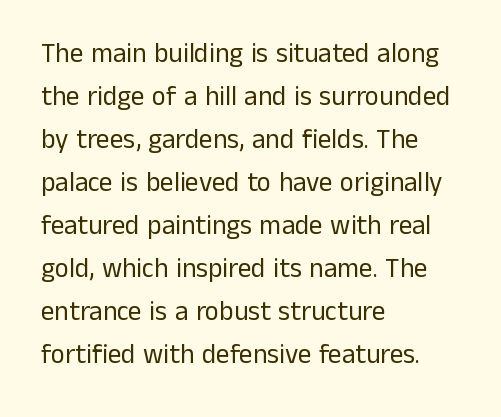
Q: Is the text bold? A: No.
Q: Is the text italic (slanted)? A: No, it is upright.
Q: Is the text underlined? A: No.
Q: How is the paragraph aligned? A: Left-aligned.
Q: Is the spacing between letters normal or unusually wide? A: Normal.
Q: Is the spacing between lines tight, normal or loose? A: Normal.
